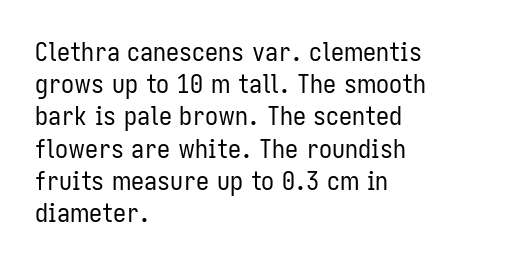
Q: Is the text bold? A: No.
Q: Is the text italic (slanted)? A: No, it is upright.
Q: Is the text underlined? A: No.
Q: How is the paragraph aligned? A: Left-aligned.
Q: Is the spacing between letters normal or unusually wide? A: Normal.
